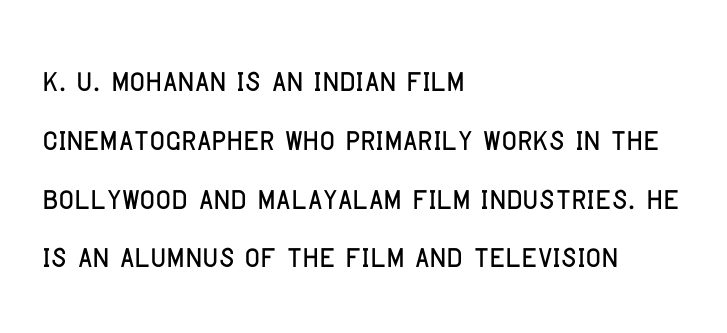
The area under the type is left untouched. This block has exactly the height ordinary leading produces. In terms of letterform style, serifs are entirely absent. The passage shown is typed in a proportional face where columns would drift. Alignment: flush left. Look at the tracking — it's just the regular setting, nothing added.
